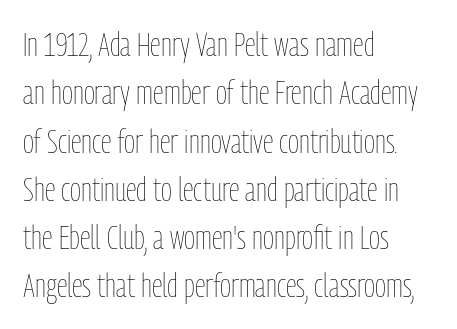
Caption: multi-line text, flush left, ragged right. If you drew a line through each stem, it would be perfectly vertical. Weight: in the light-to-regular range. The leading is moderate, giving the passage an even texture. Glyph-to-glyph distance matches everyday printed text. Underline: absent.
